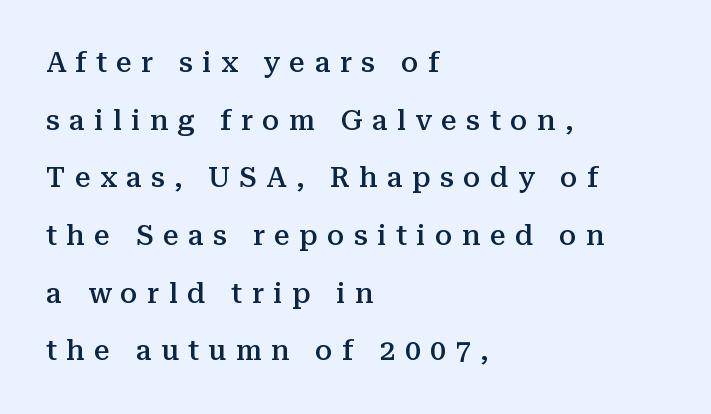
Q: Is the text bold? A: Semi-bold.
Q: Is the text italic (slanted)? A: No, it is upright.
Q: Is the typeface a serif or a sans-serif typeface? A: Serif.
Q: Is the text underlined? A: No.
Q: How is the paragraph aligned? A: Left-aligned.
Q: Is the spacing between letters normal or unusually wide? A: Unusually wide.
Q: Is the spacing between lines tight, normal or loose? A: Loose.
Q: Width (condensed, normal, or wide)? A: Normal.
Q: Stroke contrast? A: Medium.
Q: x-height? A: Medium.
Q: Monospaced? A: No.
